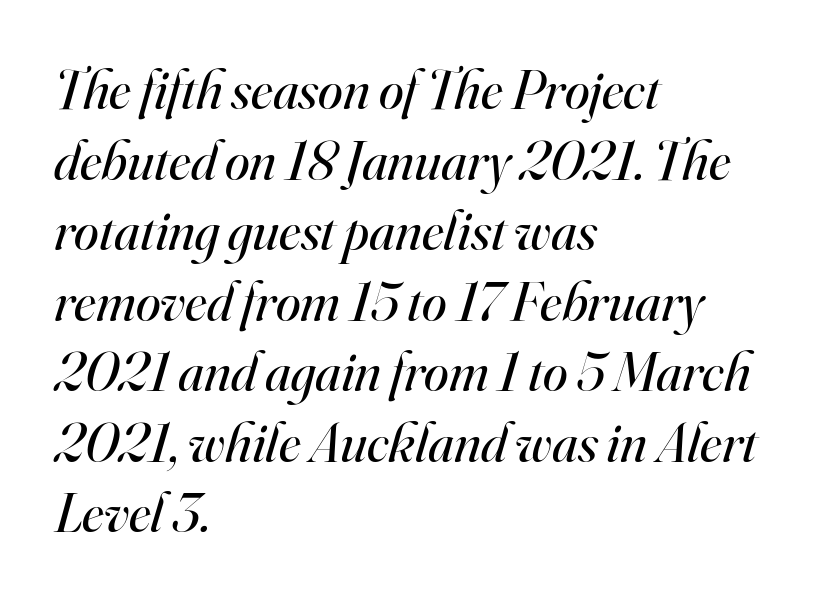
The image shows 56 px regular-weight serif type, italic (leaning right); set left-aligned, normal line spacing (1.26x), normal letter spacing, not underlined; high stroke contrast and a small x-height.
